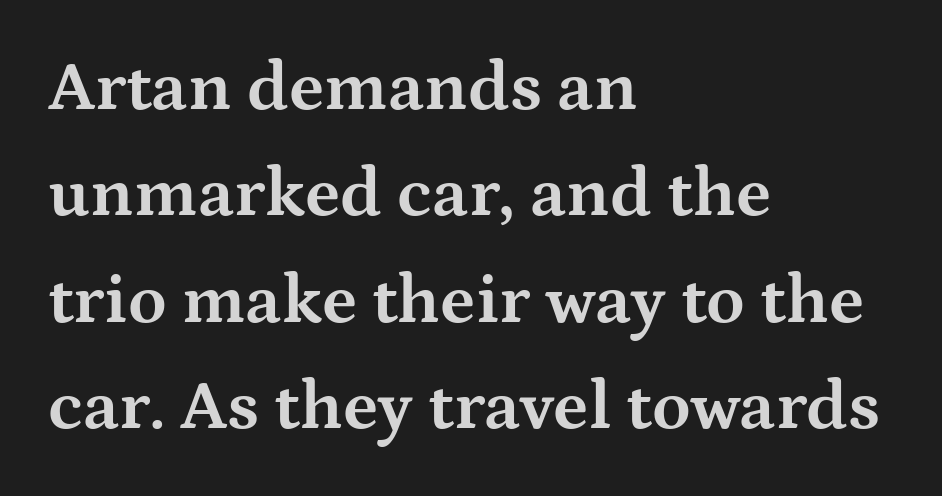
The image shows 70 px bold, wide serif type, upright; set left-aligned, normal line spacing (1.52x), normal letter spacing, not underlined; medium stroke contrast and a medium x-height.
